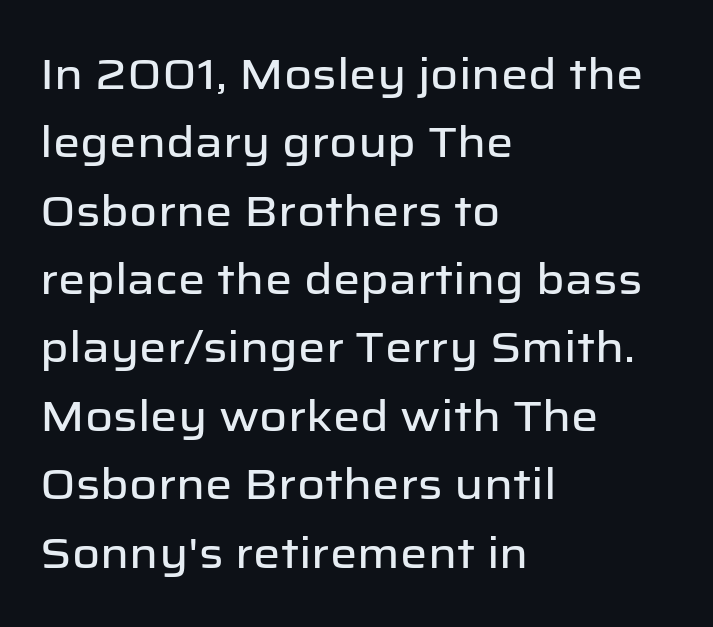
The image shows 43 px sans-serif type, upright; set left-aligned, normal line spacing (1.59x), normal letter spacing, not underlined; low stroke contrast and a medium x-height.
